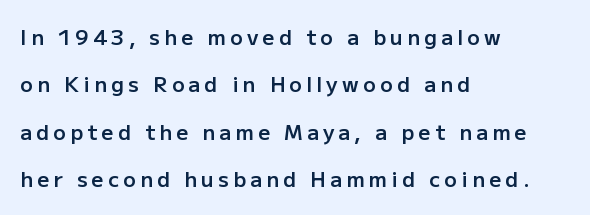
Look at the tracking — it's clearly loosened, letters drifting apart. Regarding leading, the lines here are spaced well apart. One-word summary of the alignment: left. The strip under each line holds only bare page.
